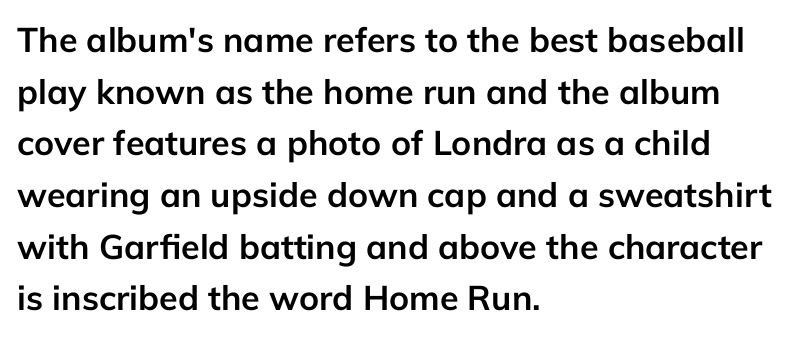
Q: Is the text bold? A: Yes.
Q: Is the text italic (slanted)? A: No, it is upright.
Q: Is the typeface a serif or a sans-serif typeface? A: Sans-serif.
Q: Is the text underlined? A: No.
Q: How is the paragraph aligned? A: Left-aligned.
Q: Is the spacing between letters normal or unusually wide? A: Normal.
Q: Is the spacing between lines tight, normal or loose? A: Normal.
Q: Width (condensed, normal, or wide)? A: Normal.
Q: Stroke contrast? A: Low.
Q: x-height? A: Medium.
Q: Monospaced? A: No.
